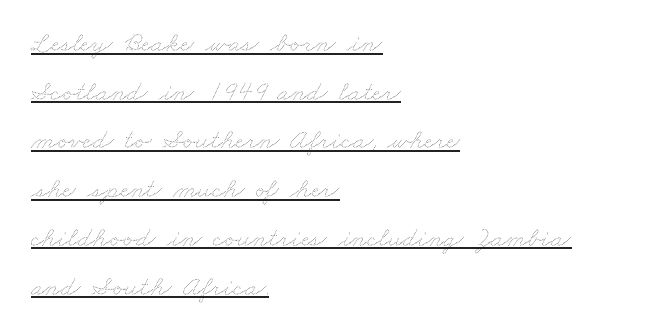
The image shows 28 px thin, wide type; set left-aligned, line spacing 1.74x, normal letter spacing, underlined; medium stroke contrast and a small x-height.
